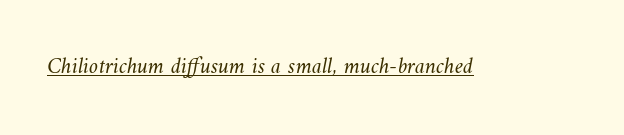
{"bold": "no", "underline": "yes", "letter_spacing": "normal", "letter_spacing_em": 0.0, "glyph_px": 23}
